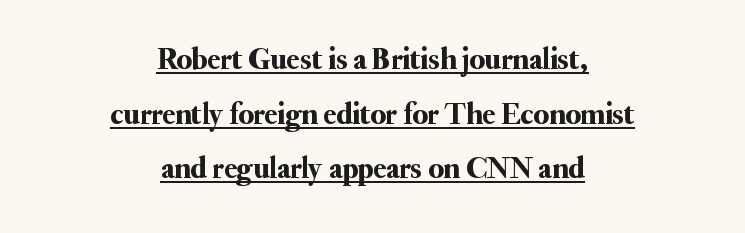
Designer's note — italics off, roman on. Do the characters align in a grid? No, the font is proportional. This sample uses a serif face. Somebody hit Ctrl+U on this one — the words are underlined. These lines keep a tight, regular rhythm from letter to letter.
